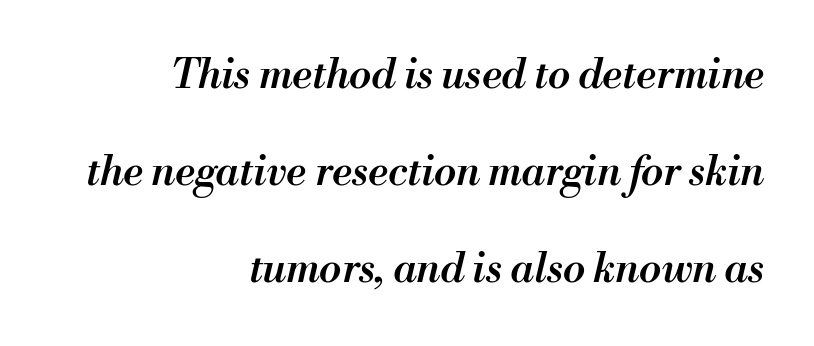
Q: Is the text bold? A: Semi-bold.
Q: Is the text italic (slanted)? A: Yes, it leans right by about 13 degrees.
Q: Is the text underlined? A: No.
Q: How is the paragraph aligned? A: Right-aligned.
Q: Is the spacing between letters normal or unusually wide? A: Normal.
Q: Is the spacing between lines tight, normal or loose? A: Loose.
Q: Width (condensed, normal, or wide)? A: Normal.
Q: Stroke contrast? A: Medium.
Q: x-height? A: Small.
Q: Monospaced? A: No.
